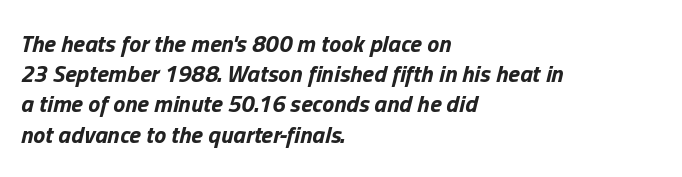
The type is set solid horizontally, with unmodified tracking. Every character sits at an angle, as italics do. Clear beneath every line of the passage. Caption: multi-line text, flush left, ragged right.
